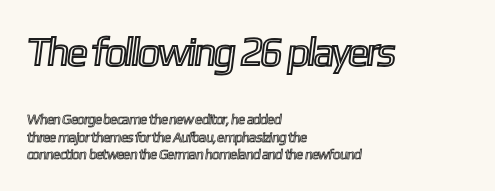
The first block has been scaled up relative to the second. Regarding leading, the lines here are spaced in the standard way. Is the block centered? No — it sits flush against the left margin. Check the space under the baseline: it is left empty. These lines are rendered in a variable-pitch font.
